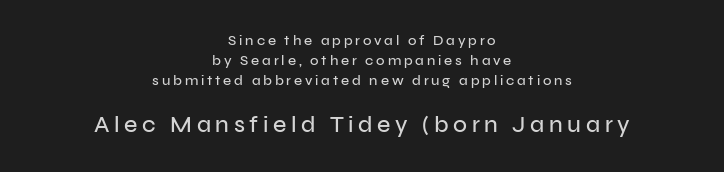
{"italic": "no", "underline": "no", "align": "center", "line_spacing": "normal", "line_spacing_ratio": 1.42, "letter_spacing": "wide", "letter_spacing_em": 0.2, "larger_block": "second", "size_ratio": 1.64, "glyph_px": 23}
